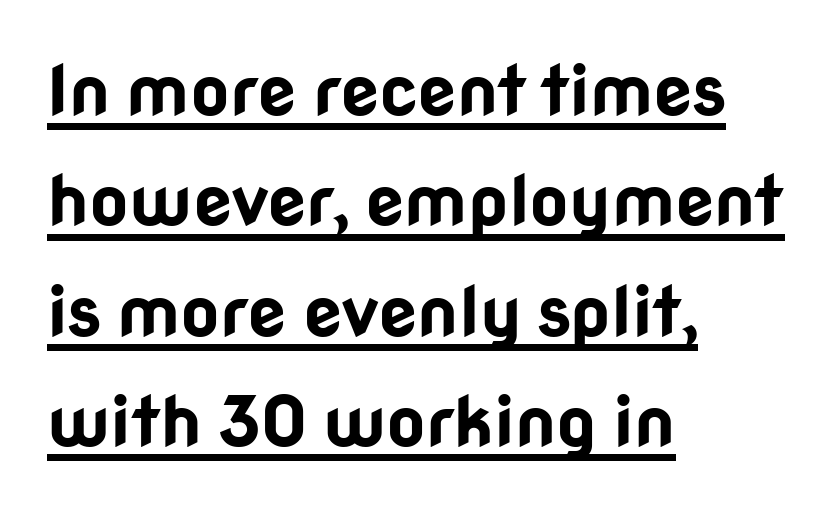
The image shows 69 px bold sans-serif type, upright; set left-aligned, normal line spacing (1.6x), normal letter spacing, underlined; low stroke contrast and a medium x-height.
